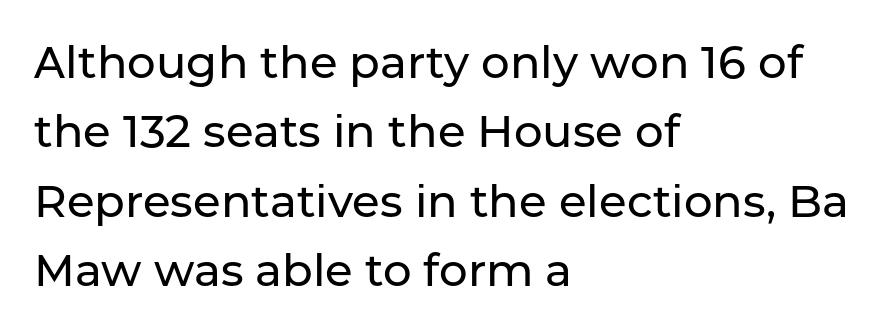
{"serif": "no", "italic": "no", "width": "normal", "stroke_contrast": "low", "x_height": "medium", "monospaced": "no", "underline": "no", "align": "left", "line_spacing": "normal", "line_spacing_ratio": 1.54, "letter_spacing": "normal", "letter_spacing_em": 0.0, "glyph_px": 45}
